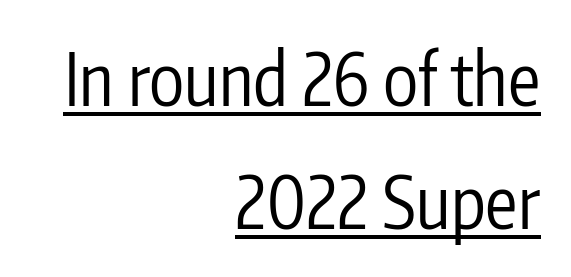
The setting favours the right margin, as signatures and pull-quotes sometimes do. No letter is thick-stroked: the sample isn't bold. The typography opts for an upright posture over an oblique one. Varying glyph widths throughout — classic text-font behaviour. The designer went with a sans here, leaving each stem footless. Observe the ordinary spacing: letters are neighbours, not strangers.
